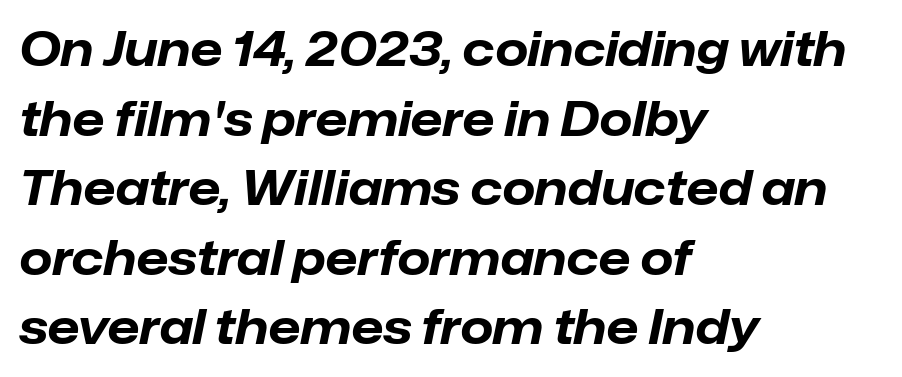
The image shows 47 px bold type, italic (leaning right); set left-aligned, normal line spacing (1.48x), normal letter spacing, not underlined; low stroke contrast and a medium x-height.
